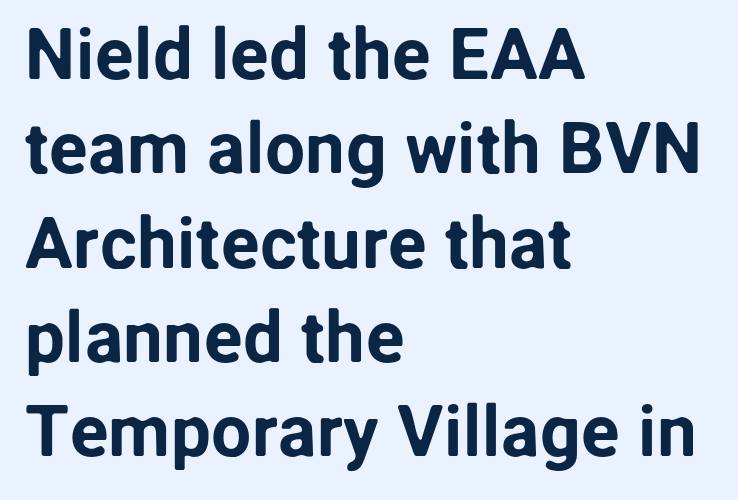
The image shows 72 px sans-serif type, upright; set left-aligned, normal line spacing (1.31x), normal letter spacing, not underlined; low stroke contrast and a medium x-height.
